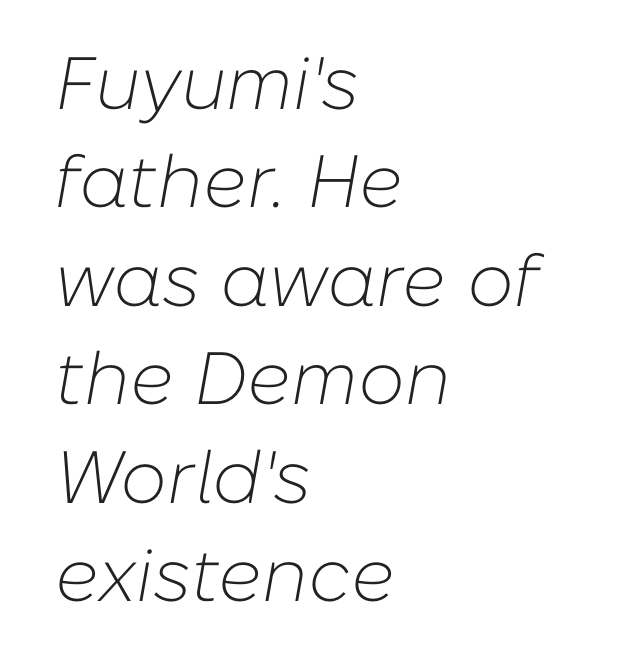
The image shows 74 px light type, italic (leaning right); set left-aligned, normal line spacing (1.33x), normal letter spacing, not underlined; low stroke contrast and a medium x-height.
